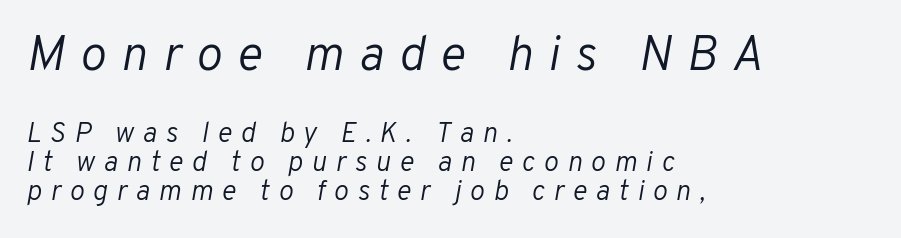
{"italic": "yes", "lean": "right", "slant_degrees": 10, "bold": "no", "weight": "light", "width": "normal", "stroke_contrast": "low", "x_height": "medium", "monospaced": "no", "underline": "no", "align": "left", "line_spacing": "tight", "line_spacing_ratio": 1.05, "letter_spacing": "wide", "letter_spacing_em": 0.31, "larger_block": "first", "size_ratio": 1.75, "glyph_px": 49}
